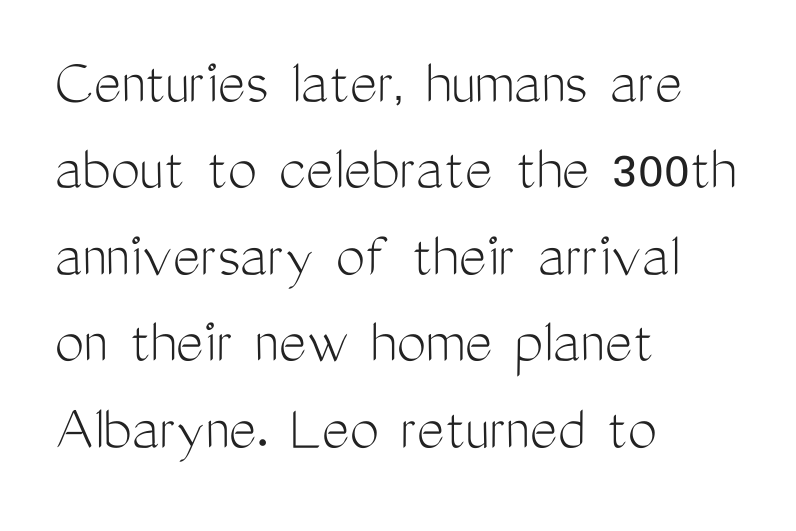
Q: Is the text bold? A: No.
Q: Is the text italic (slanted)? A: No, it is upright.
Q: Is the typeface a serif or a sans-serif typeface? A: Sans-serif.
Q: Is the text underlined? A: No.
Q: How is the paragraph aligned? A: Left-aligned.
Q: Is the spacing between letters normal or unusually wide? A: Normal.
Q: Is the spacing between lines tight, normal or loose? A: Normal.
Q: Width (condensed, normal, or wide)? A: Condensed.
Q: Stroke contrast? A: Medium.
Q: x-height? A: Medium.
Q: Monospaced? A: No.
